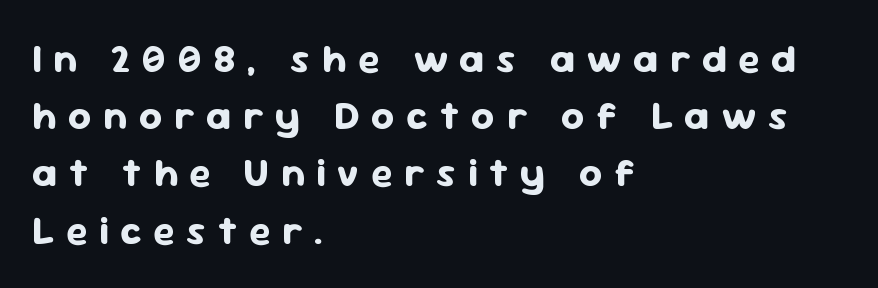
Q: Is the text bold? A: Yes.
Q: Is the text italic (slanted)? A: No, it is upright.
Q: Is the typeface a serif or a sans-serif typeface? A: Sans-serif.
Q: Is the text underlined? A: No.
Q: How is the paragraph aligned? A: Left-aligned.
Q: Is the spacing between letters normal or unusually wide? A: Unusually wide.
Q: Is the spacing between lines tight, normal or loose? A: Normal.
Q: Width (condensed, normal, or wide)? A: Normal.
Q: Stroke contrast? A: Low.
Q: x-height? A: Medium.
Q: Monospaced? A: No.
